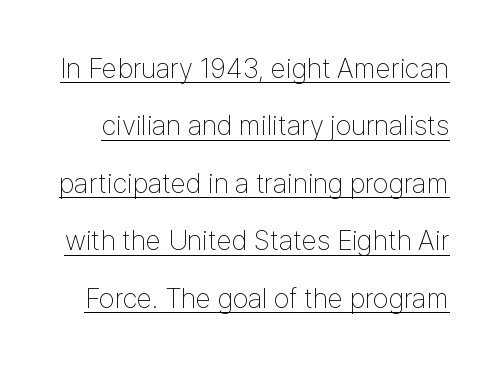
The image shows 28 px thin, condensed sans-serif type, upright; set loose line spacing (2.05x), normal letter spacing, underlined; low stroke contrast and a medium x-height.
